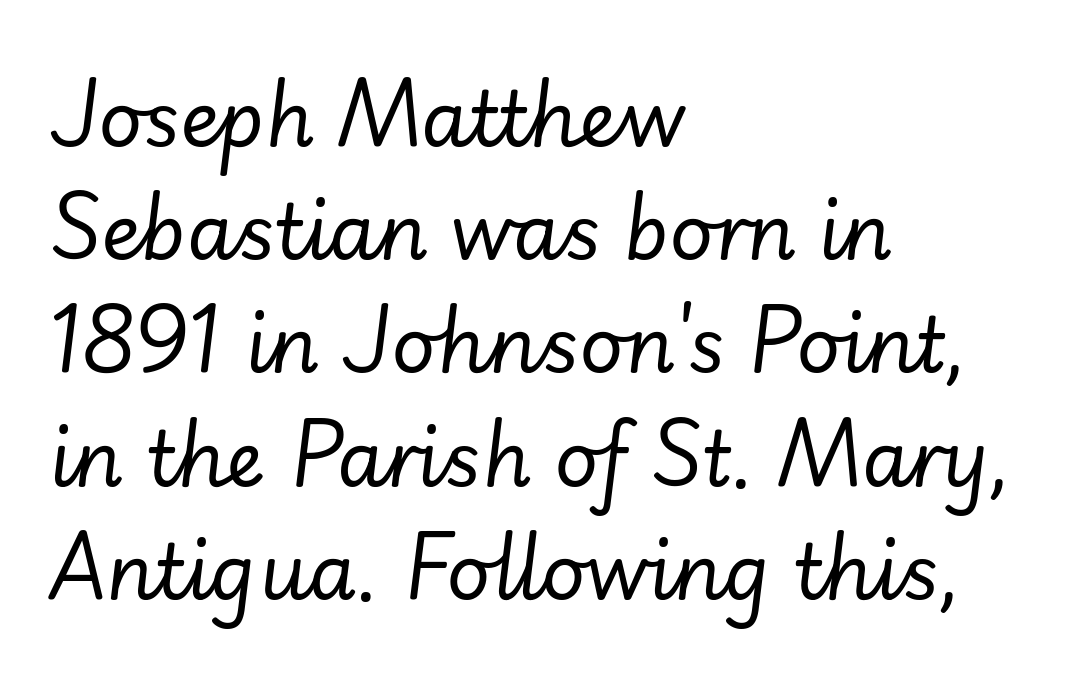
The image shows 76 px regular-weight type, italic (leaning right); set left-aligned, normal line spacing (1.49x), normal letter spacing, not underlined; low stroke contrast and a small x-height.
